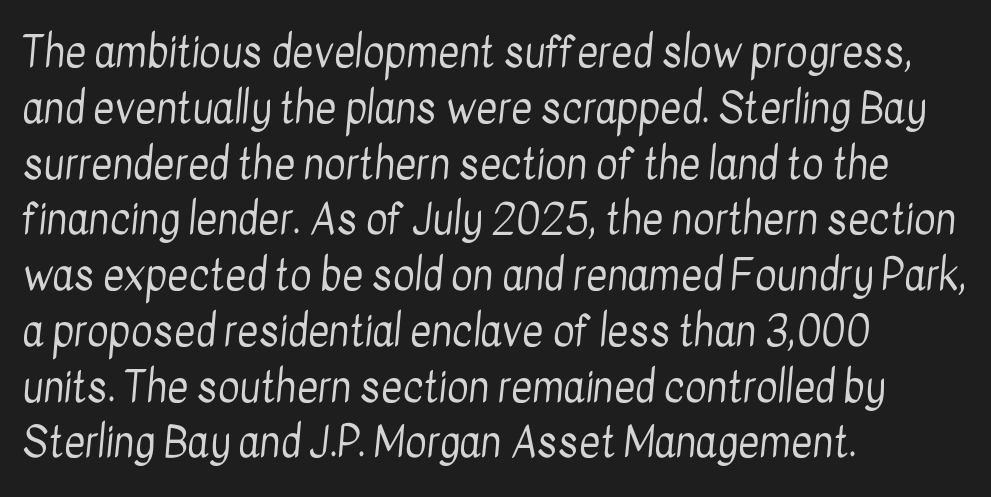
Q: Is the text bold? A: No.
Q: Is the typeface a serif or a sans-serif typeface? A: Sans-serif.
Q: Is the text underlined? A: No.
Q: How is the paragraph aligned? A: Left-aligned.
Q: Is the spacing between letters normal or unusually wide? A: Normal.
Q: Is the spacing between lines tight, normal or loose? A: Normal.
Q: Width (condensed, normal, or wide)? A: Condensed.
Q: Stroke contrast? A: Low.
Q: x-height? A: Medium.
Q: Monospaced? A: No.
